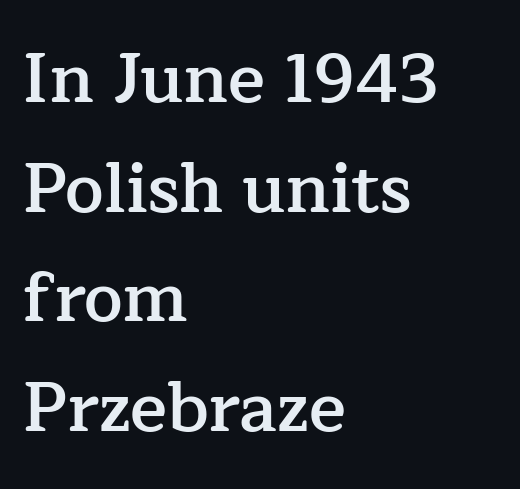
{"serif": "yes", "italic": "no", "bold": "semi", "weight": "semibold", "width": "normal", "stroke_contrast": "low", "x_height": "medium", "monospaced": "no", "underline": "no", "align": "left", "line_spacing": "normal", "line_spacing_ratio": 1.59, "letter_spacing": "normal", "letter_spacing_em": 0.0, "glyph_px": 69}
